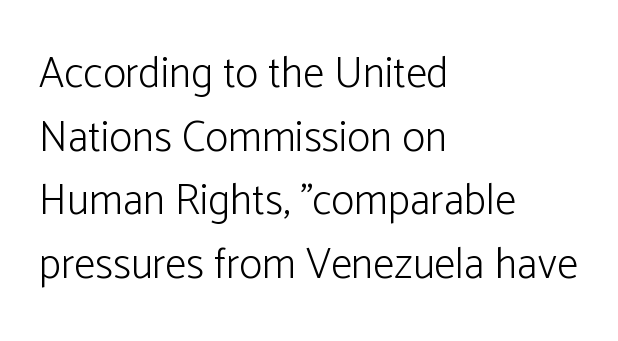
Layout note: lines flush left. Weight: not bold — regular or lighter. Characters follow at the spacing the type designer built in. Unmarked baselines from the first word to the last.
